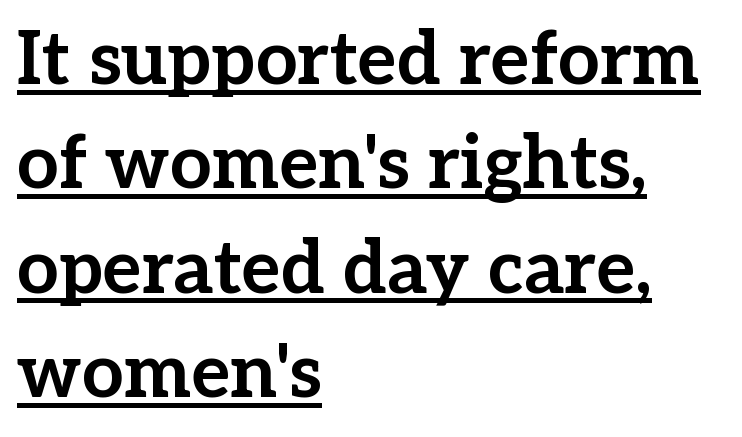
Q: Is the text bold? A: Yes.
Q: Is the text italic (slanted)? A: No, it is upright.
Q: Is the typeface a serif or a sans-serif typeface? A: Serif.
Q: Is the text underlined? A: Yes.
Q: How is the paragraph aligned? A: Left-aligned.
Q: Is the spacing between letters normal or unusually wide? A: Normal.
Q: Is the spacing between lines tight, normal or loose? A: Normal.
Q: Width (condensed, normal, or wide)? A: Normal.
Q: Stroke contrast? A: Low.
Q: x-height? A: Medium.
Q: Monospaced? A: No.
